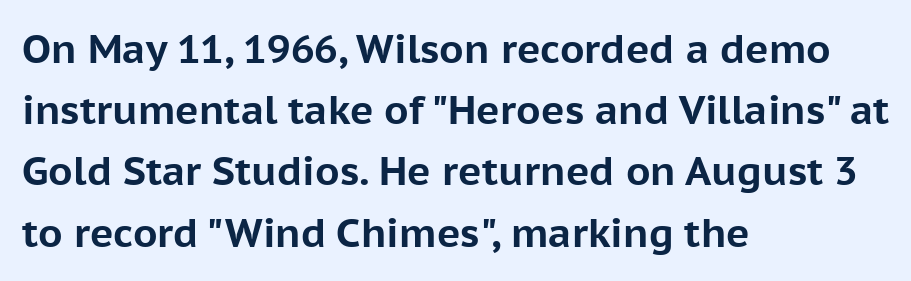
Q: Is the text bold? A: Yes.
Q: Is the text italic (slanted)? A: No, it is upright.
Q: Is the typeface a serif or a sans-serif typeface? A: Sans-serif.
Q: Is the text underlined? A: No.
Q: How is the paragraph aligned? A: Left-aligned.
Q: Is the spacing between letters normal or unusually wide? A: Normal.
Q: Is the spacing between lines tight, normal or loose? A: Normal.
Q: Width (condensed, normal, or wide)? A: Normal.
Q: Stroke contrast? A: Low.
Q: x-height? A: Medium.
Q: Monospaced? A: No.
